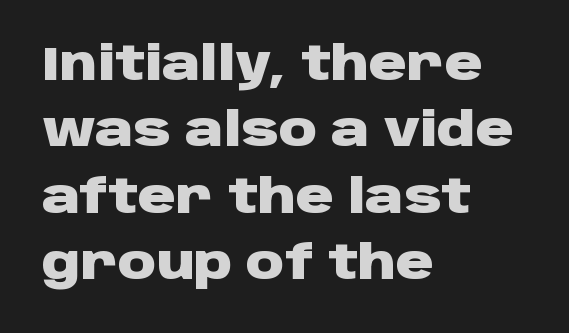
{"serif": "no", "italic": "no", "bold": "yes", "weight": "heavy", "width": "wide", "stroke_contrast": "low", "x_height": "large", "monospaced": "no", "underline": "no", "align": "left", "line_spacing": "normal", "line_spacing_ratio": 1.41, "letter_spacing": "normal", "letter_spacing_em": 0.0, "glyph_px": 47}
